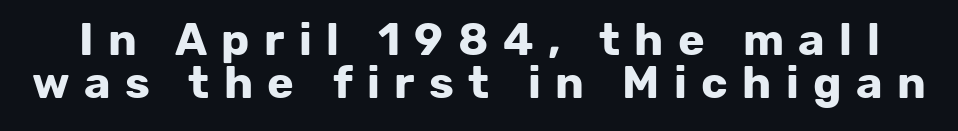
The image shows 45 px bold sans-serif type, upright; set tight line spacing (0.96x), unusually wide letter spacing (+0.32 em), not underlined; low stroke contrast and a medium x-height.
